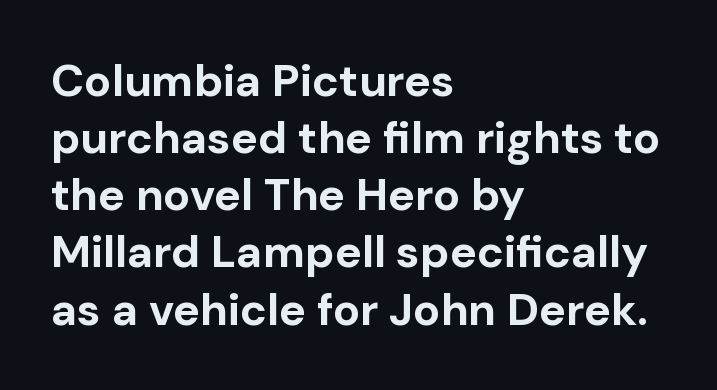
The image shows 45 px bold sans-serif type, upright; set left-aligned, normal line spacing (1.27x), normal letter spacing, not underlined; low stroke contrast and a medium x-height.
